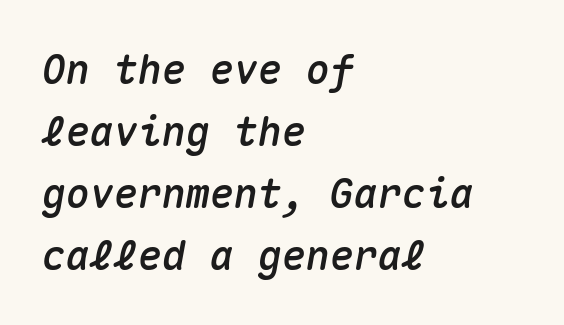
The image shows 40 px text type, italic (leaning right), monospaced; set left-aligned, normal line spacing (1.55x), normal letter spacing, not underlined; medium stroke contrast and a medium x-height.
